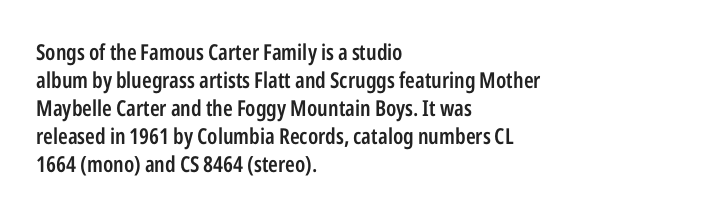
The image shows 22 px text type, upright; set left-aligned, normal line spacing (1.27x), normal letter spacing, not underlined.
